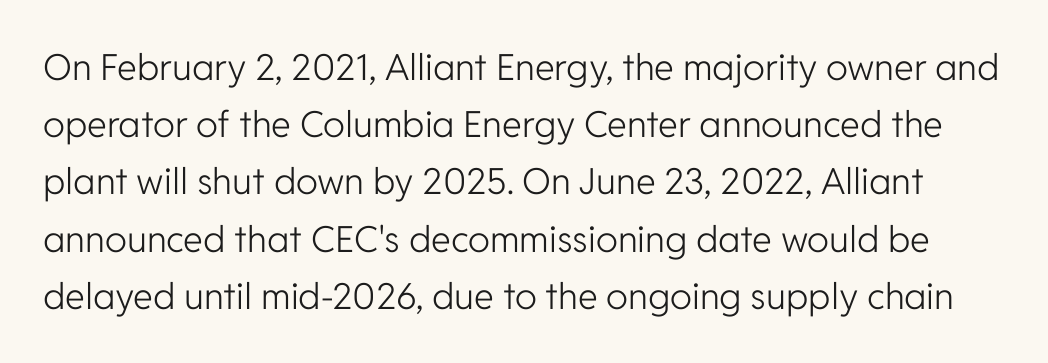
Ascenders rise straight up at ninety degrees. Rows of type keep a routine distance in the vertical direction. Looks like regular typesetting: each glyph gets only the width it needs. Letter spacing: default.
